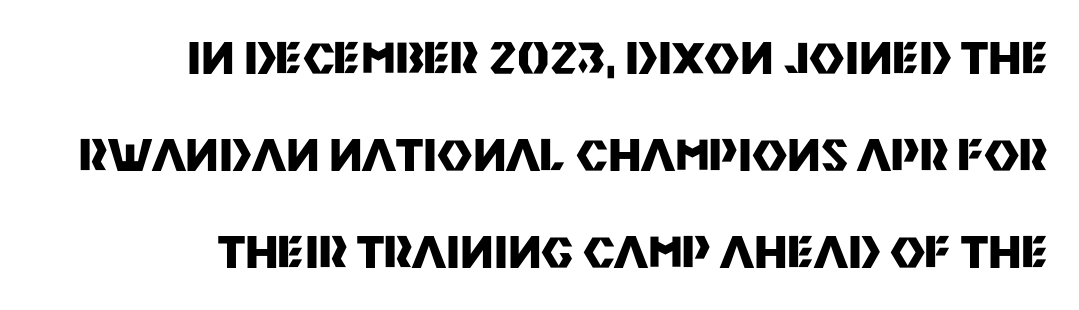
The image shows 43 px heavy sans-serif type, upright; set right-aligned, loose line spacing (2.26x), normal letter spacing, not underlined; medium stroke contrast and a large x-height.
